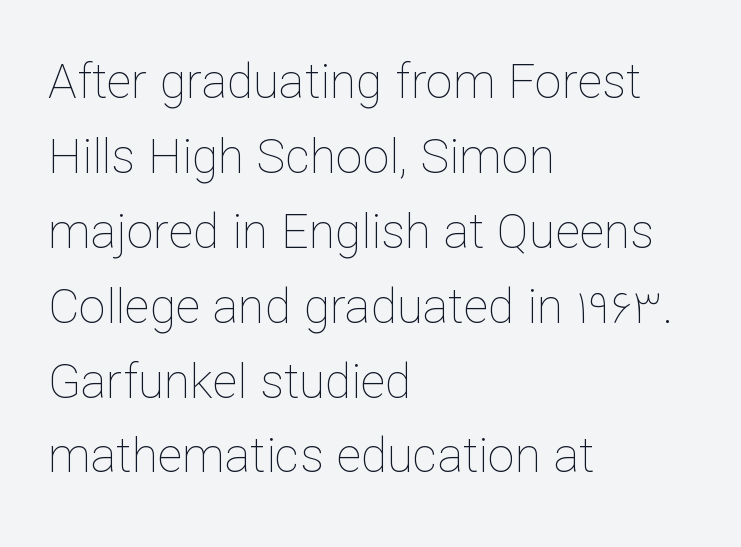
Q: Is the text bold? A: No.
Q: Is the text italic (slanted)? A: No, it is upright.
Q: Is the text underlined? A: No.
Q: How is the paragraph aligned? A: Left-aligned.
Q: Is the spacing between letters normal or unusually wide? A: Normal.
Q: Is the spacing between lines tight, normal or loose? A: Normal.
Q: Width (condensed, normal, or wide)? A: Normal.
Q: Stroke contrast? A: Low.
Q: x-height? A: Medium.
Q: Monospaced? A: No.
